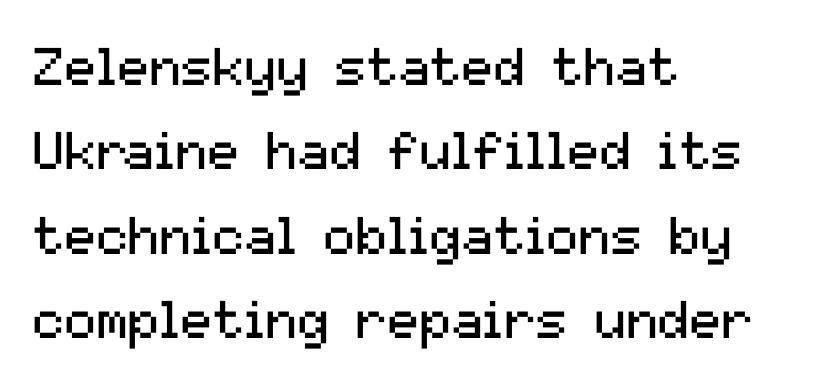
The image shows 53 px regular-weight sans-serif type, upright; set left-aligned, normal line spacing (1.59x), normal letter spacing, not underlined; medium stroke contrast and a medium x-height.
